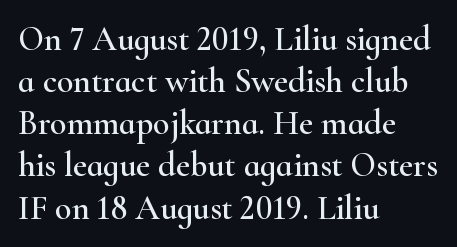
Q: Is the text italic (slanted)? A: No, it is upright.
Q: Is the typeface a serif or a sans-serif typeface? A: Serif.
Q: Is the text underlined? A: No.
Q: How is the paragraph aligned? A: Left-aligned.
Q: Is the spacing between letters normal or unusually wide? A: Normal.
Q: Width (condensed, normal, or wide)? A: Wide.
Q: Stroke contrast? A: High.
Q: x-height? A: Small.
Q: Monospaced? A: No.
